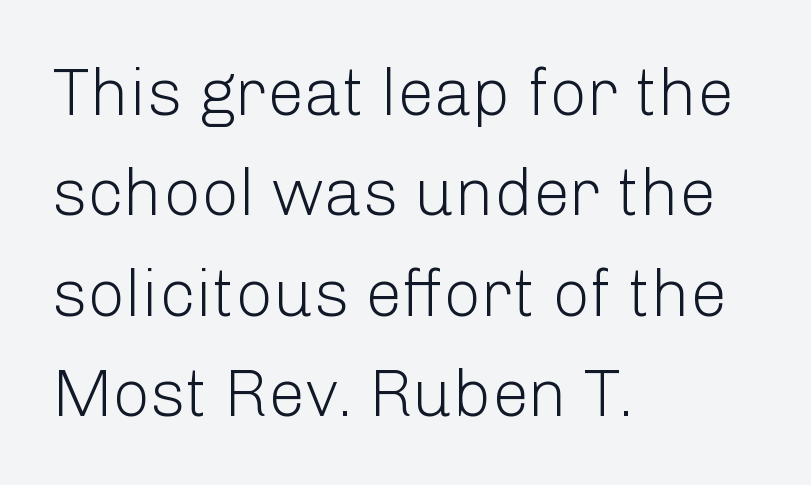
Q: Is the text bold? A: No.
Q: Is the text italic (slanted)? A: No, it is upright.
Q: Is the typeface a serif or a sans-serif typeface? A: Sans-serif.
Q: Is the text underlined? A: No.
Q: How is the paragraph aligned? A: Left-aligned.
Q: Is the spacing between letters normal or unusually wide? A: Normal.
Q: Is the spacing between lines tight, normal or loose? A: Normal.
Q: Width (condensed, normal, or wide)? A: Normal.
Q: Stroke contrast? A: Low.
Q: x-height? A: Medium.
Q: Monospaced? A: No.
